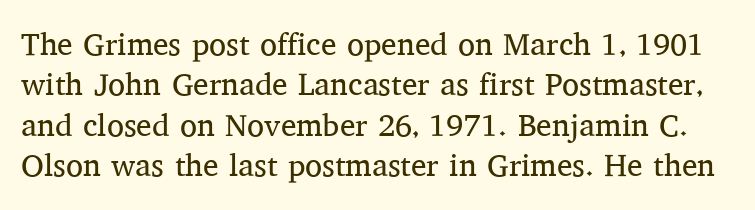
Q: Is the text bold? A: No.
Q: Is the text italic (slanted)? A: No, it is upright.
Q: Is the typeface a serif or a sans-serif typeface? A: Serif.
Q: Is the text underlined? A: No.
Q: Is the spacing between letters normal or unusually wide? A: Normal.
Q: Is the spacing between lines tight, normal or loose? A: Normal.
Q: Width (condensed, normal, or wide)? A: Normal.
Q: Stroke contrast? A: Medium.
Q: x-height? A: Medium.
Q: Monospaced? A: No.
